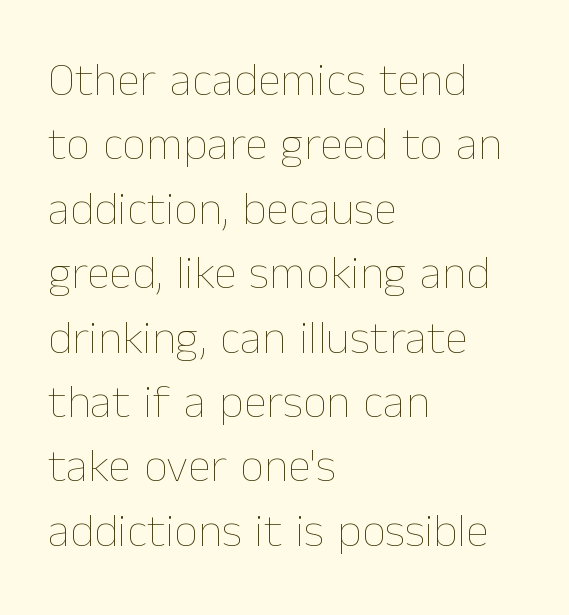
Q: Is the text bold? A: No.
Q: Is the text italic (slanted)? A: No, it is upright.
Q: Is the text underlined? A: No.
Q: How is the paragraph aligned? A: Left-aligned.
Q: Is the spacing between letters normal or unusually wide? A: Normal.
Q: Is the spacing between lines tight, normal or loose? A: Normal.
Q: Width (condensed, normal, or wide)? A: Normal.
Q: Stroke contrast? A: Low.
Q: x-height? A: Medium.
Q: Monospaced? A: No.
